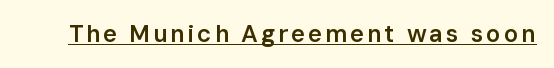
{"italic": "no", "bold": "semi", "underline": "yes", "glyph_px": 24}
